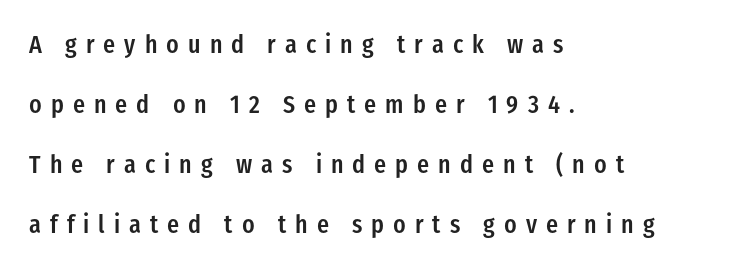
The image shows 25 px text type, upright; set left-aligned, loose line spacing (2.4x), unusually wide letter spacing (+0.36 em), not underlined.
